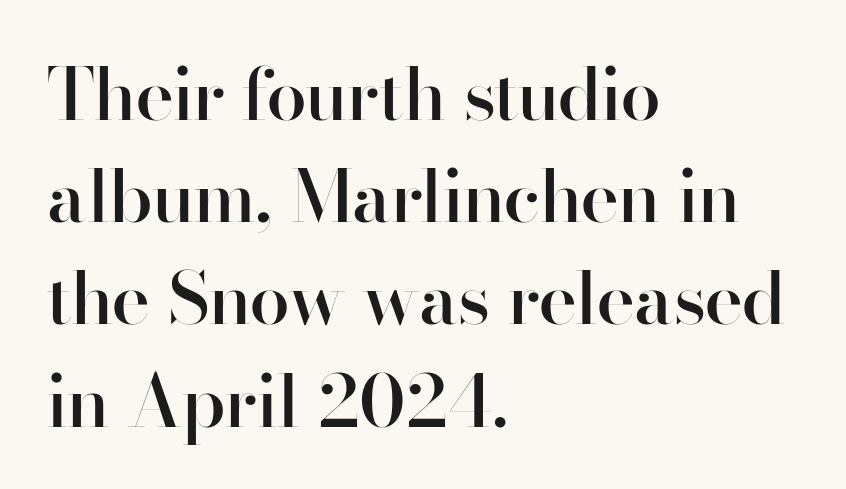
Q: Is the text bold? A: Semi-bold.
Q: Is the text italic (slanted)? A: No, it is upright.
Q: Is the typeface a serif or a sans-serif typeface? A: Sans-serif.
Q: Is the text underlined? A: No.
Q: How is the paragraph aligned? A: Left-aligned.
Q: Is the spacing between letters normal or unusually wide? A: Normal.
Q: Is the spacing between lines tight, normal or loose? A: Normal.
Q: Width (condensed, normal, or wide)? A: Normal.
Q: Stroke contrast? A: High.
Q: x-height? A: Small.
Q: Monospaced? A: No.
